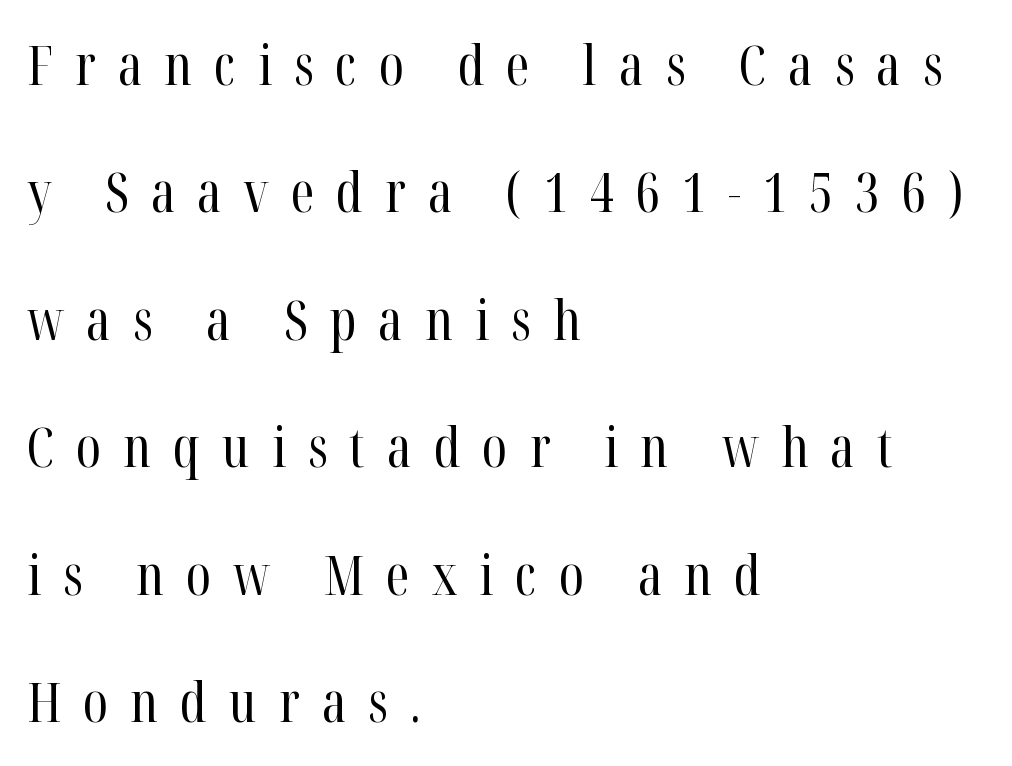
The image shows 54 px regular-weight, condensed serif type, upright; set left-aligned, loose line spacing (2.36x), unusually wide letter spacing (+0.41 em), not underlined; high stroke contrast and a medium x-height.
